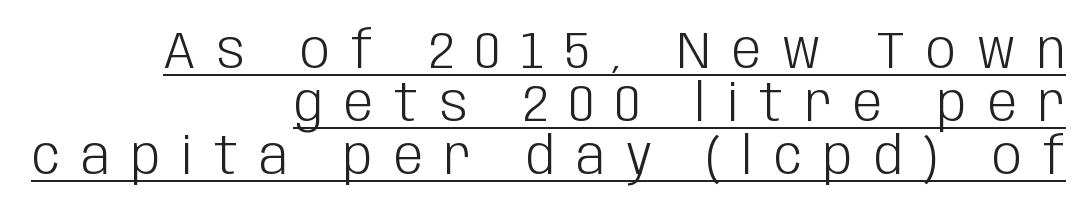
{"serif": "no", "italic": "no", "bold": "no", "weight": "light", "width": "condensed", "stroke_contrast": "low", "x_height": "large", "monospaced": "no", "underline": "yes", "align": "right", "line_spacing": "tight", "line_spacing_ratio": 1.02, "letter_spacing": "wide", "letter_spacing_em": 0.41, "glyph_px": 52}
